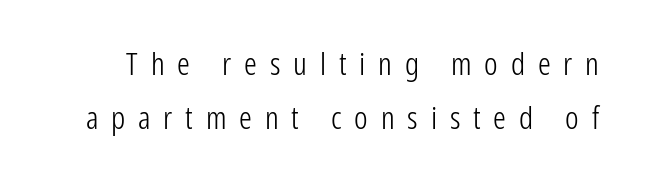
The line-height multiplier appears to be the usual default. The strip under each line holds only bare page. There is plenty of visible air inserted between adjacent glyphs. No feet cap the strokes, marking this as sans-serif type. The font is comparable to plain body text, perhaps lighter.
